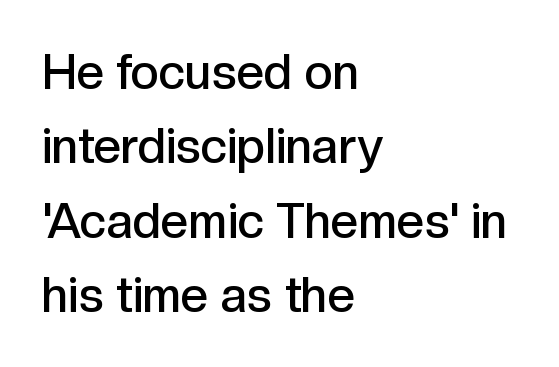
The image shows 49 px semibold sans-serif type, upright; set left-aligned, normal line spacing (1.52x), normal letter spacing, not underlined; a medium x-height.
